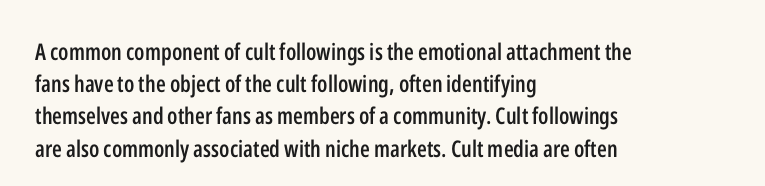
Q: Is the text bold? A: Semi-bold.
Q: Is the text italic (slanted)? A: No, it is upright.
Q: Is the text underlined? A: No.
Q: How is the paragraph aligned? A: Left-aligned.
Q: Is the spacing between letters normal or unusually wide? A: Normal.
Q: Is the spacing between lines tight, normal or loose? A: Normal.
